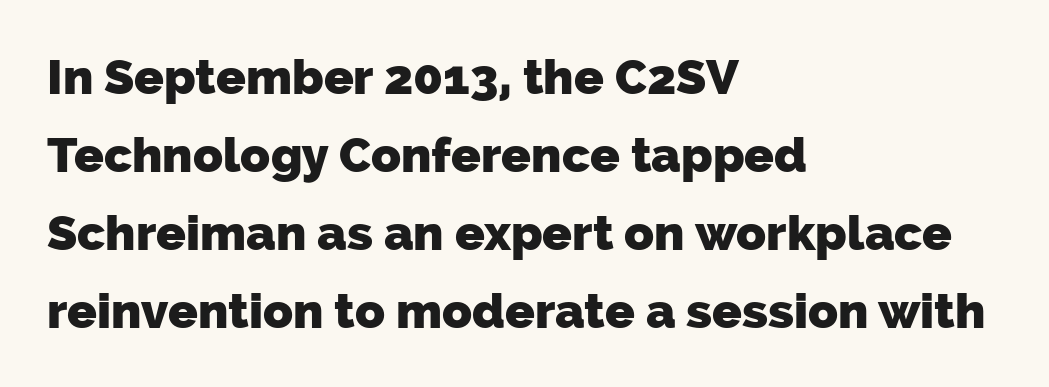
Q: Is the text bold? A: Yes.
Q: Is the typeface a serif or a sans-serif typeface? A: Sans-serif.
Q: Is the text underlined? A: No.
Q: How is the paragraph aligned? A: Left-aligned.
Q: Is the spacing between letters normal or unusually wide? A: Normal.
Q: Is the spacing between lines tight, normal or loose? A: Normal.
Q: Width (condensed, normal, or wide)? A: Normal.
Q: Stroke contrast? A: Low.
Q: x-height? A: Medium.
Q: Monospaced? A: No.
